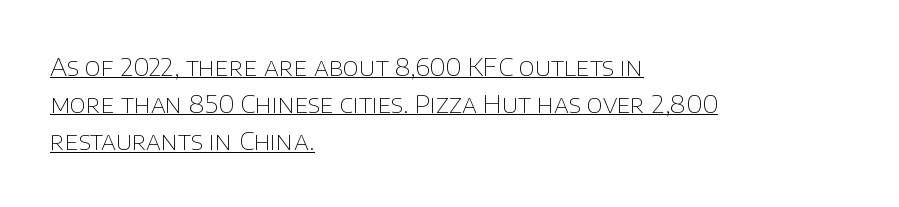
{"italic": "no", "bold": "no", "underline": "yes", "align": "left", "line_spacing": "normal", "line_spacing_ratio": 1.49, "letter_spacing": "normal", "letter_spacing_em": 0.0, "glyph_px": 25}
